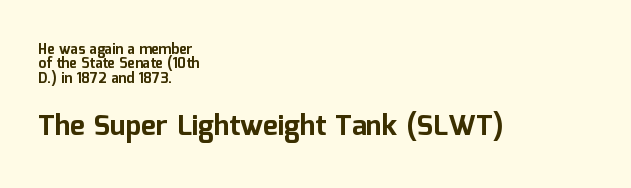
Q: Is the text bold? A: Yes.
Q: Is the text italic (slanted)? A: No, it is upright.
Q: Is the typeface a serif or a sans-serif typeface? A: Sans-serif.
Q: Is the text underlined? A: No.
Q: How is the paragraph aligned? A: Left-aligned.
Q: Is the spacing between letters normal or unusually wide? A: Normal.
Q: Is the spacing between lines tight, normal or loose? A: Tight.
Q: Which block of text is set in a larger size, the first (top) or the second (bottom)? A: The second (bottom) one.
Q: Width (condensed, normal, or wide)? A: Normal.
Q: Stroke contrast? A: Low.
Q: x-height? A: Medium.
Q: Monospaced? A: No.
